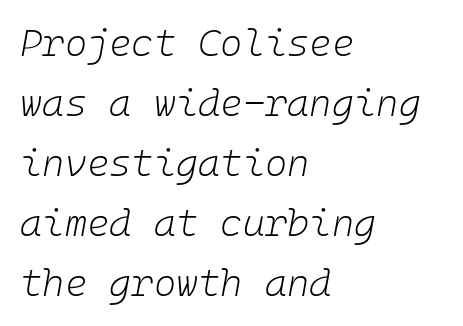
{"italic": "yes", "lean": "right", "slant_degrees": 10, "bold": "no", "weight": "light", "width": "normal", "stroke_contrast": "low", "x_height": "medium", "underline": "no", "align": "left", "line_spacing": "normal", "line_spacing_ratio": 1.58, "letter_spacing": "normal", "letter_spacing_em": 0.0, "glyph_px": 38}
